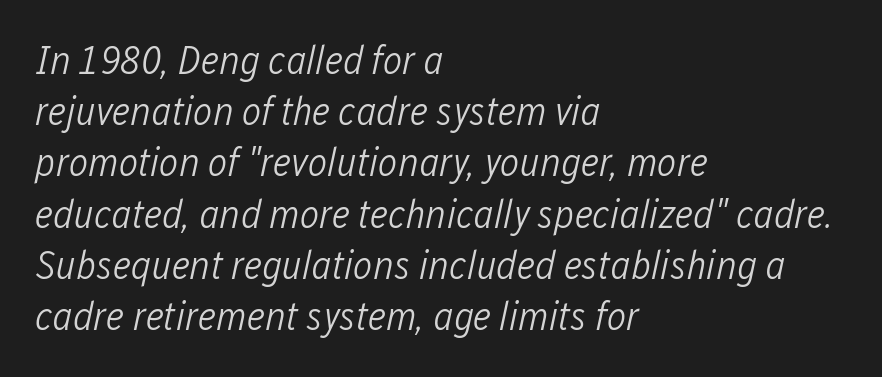
Q: Is the text bold? A: No.
Q: Is the text italic (slanted)? A: Yes, it leans right by about 12 degrees.
Q: Is the text underlined? A: No.
Q: How is the paragraph aligned? A: Left-aligned.
Q: Is the spacing between letters normal or unusually wide? A: Normal.
Q: Is the spacing between lines tight, normal or loose? A: Normal.
Q: Width (condensed, normal, or wide)? A: Condensed.
Q: Stroke contrast? A: Low.
Q: x-height? A: Medium.
Q: Monospaced? A: No.
